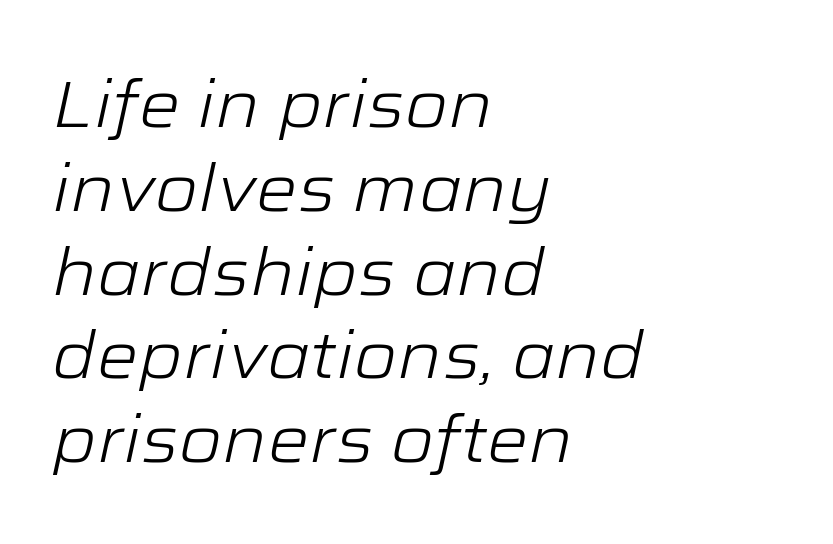
{"italic": "yes", "lean": "right", "slant_degrees": 12, "bold": "no", "weight": "light", "width": "wide", "stroke_contrast": "low", "x_height": "medium", "monospaced": "no", "underline": "no", "align": "left", "line_spacing": "normal", "line_spacing_ratio": 1.27, "letter_spacing": "normal", "letter_spacing_em": 0.0, "glyph_px": 66}
